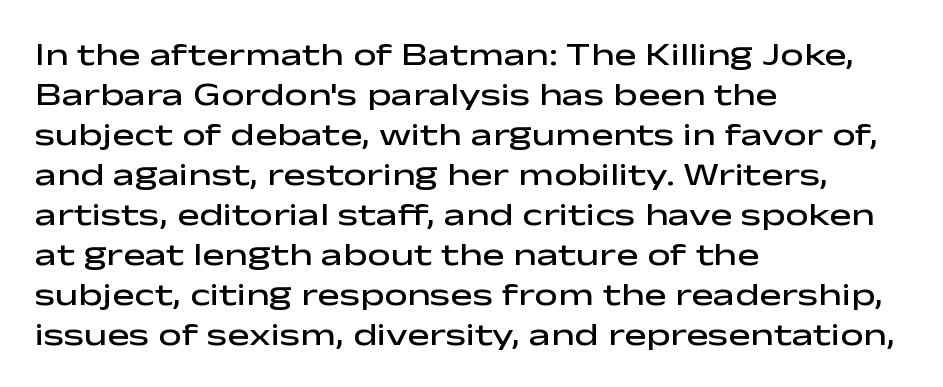
Q: Is the text bold? A: Semi-bold.
Q: Is the text italic (slanted)? A: No, it is upright.
Q: Is the typeface a serif or a sans-serif typeface? A: Sans-serif.
Q: Is the text underlined? A: No.
Q: How is the paragraph aligned? A: Left-aligned.
Q: Is the spacing between letters normal or unusually wide? A: Normal.
Q: Width (condensed, normal, or wide)? A: Wide.
Q: Stroke contrast? A: Low.
Q: x-height? A: Medium.
Q: Monospaced? A: No.
